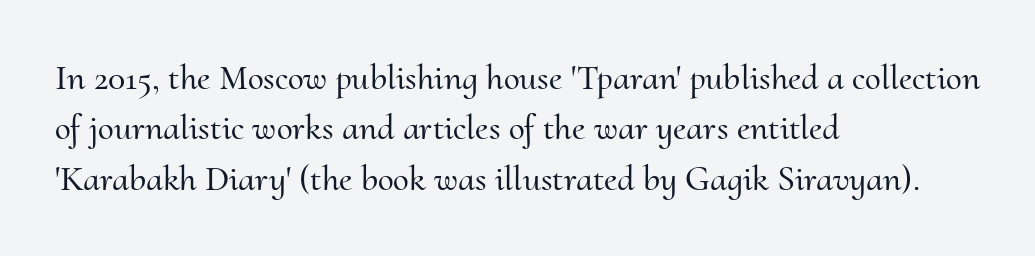
{"serif": "yes", "italic": "no", "width": "normal", "stroke_contrast": "medium", "x_height": "small", "monospaced": "no", "underline": "no", "align": "left", "line_spacing": "normal", "line_spacing_ratio": 1.4, "letter_spacing": "normal", "letter_spacing_em": 0.0, "glyph_px": 36}
